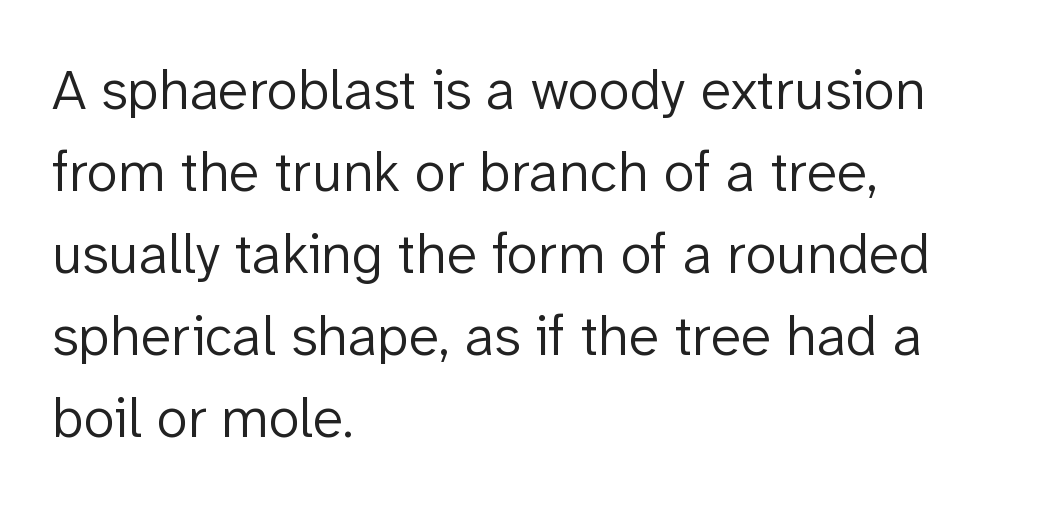
{"serif": "no", "italic": "no", "bold": "no", "weight": "light", "width": "normal", "stroke_contrast": "low", "x_height": "medium", "monospaced": "no", "underline": "no", "align": "left", "line_spacing": "normal", "line_spacing_ratio": 1.44, "letter_spacing": "normal", "letter_spacing_em": 0.0, "glyph_px": 57}
